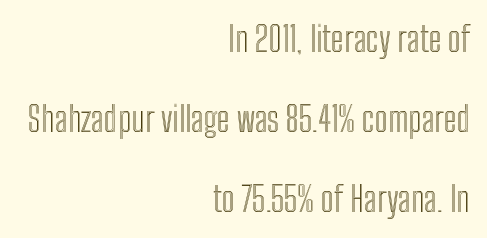
Q: Is the text italic (slanted)? A: No, it is upright.
Q: Is the text underlined? A: No.
Q: How is the paragraph aligned? A: Right-aligned.
Q: Is the spacing between letters normal or unusually wide? A: Normal.
Q: Is the spacing between lines tight, normal or loose? A: Loose.
Q: Width (condensed, normal, or wide)? A: Condensed.
Q: x-height? A: Medium.
Q: Monospaced? A: No.
